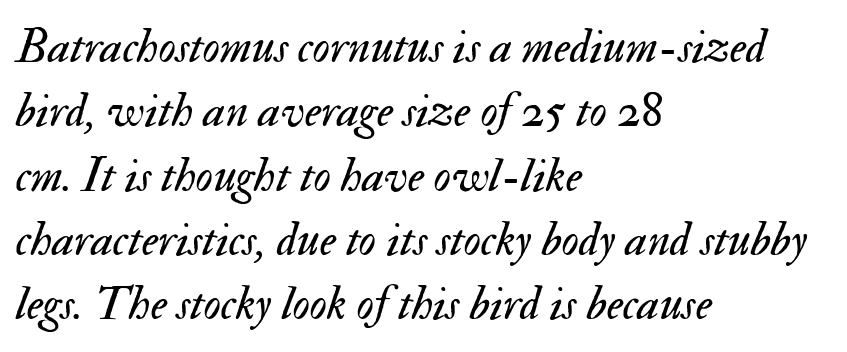
The image shows 48 px regular-weight type, italic (leaning right); set left-aligned, normal line spacing (1.34x), normal letter spacing, not underlined; medium stroke contrast and a small x-height.
